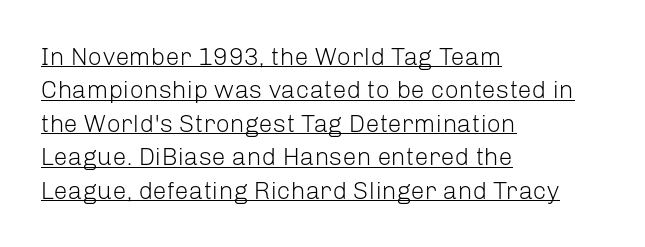
The image shows 25 px text type, upright; set left-aligned, normal line spacing (1.34x), normal letter spacing, underlined.
